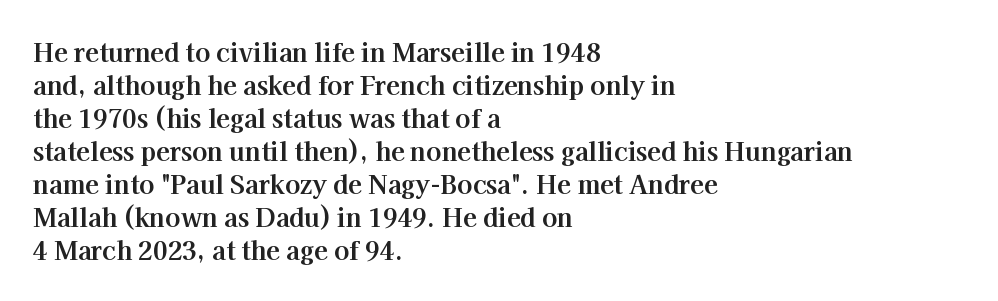
A full-strength bold gives these letters their thick strokes. The gaps between neighbouring characters are ordinary and unremarkable. The lines sit at an ordinary, default distance from one another. Descender tails drop into unmarked territory.
